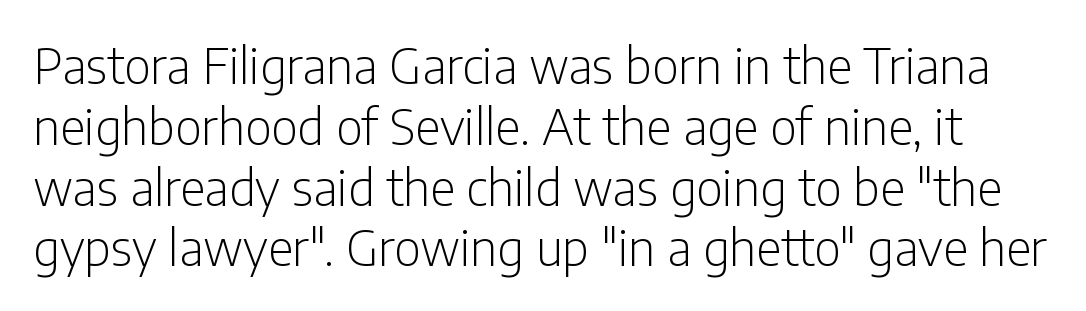
The image shows 49 px light, condensed sans-serif type, upright; set line spacing 1.24x, normal letter spacing, not underlined; low stroke contrast and a medium x-height.
